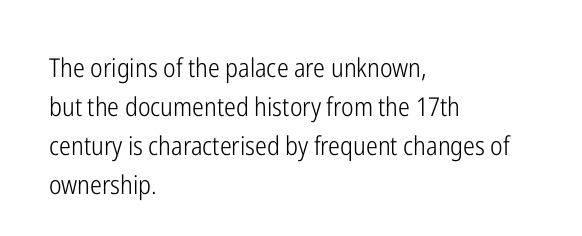
Q: Is the text bold? A: No.
Q: Is the text italic (slanted)? A: No, it is upright.
Q: Is the text underlined? A: No.
Q: How is the paragraph aligned? A: Left-aligned.
Q: Is the spacing between letters normal or unusually wide? A: Normal.
Q: Is the spacing between lines tight, normal or loose? A: Normal.
